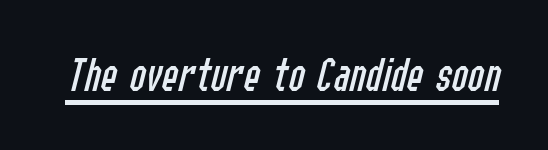
{"italic": "yes", "lean": "right", "slant_degrees": 14, "bold": "no", "weight": "regular", "width": "condensed", "stroke_contrast": "low", "x_height": "medium", "monospaced": "no", "underline": "yes", "letter_spacing": "normal", "letter_spacing_em": 0.0, "glyph_px": 49}
